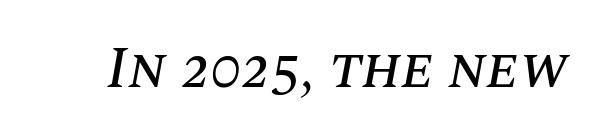
The image shows 58 px text type, italic (leaning right); set normal letter spacing, not underlined; medium stroke contrast and a large x-height.
